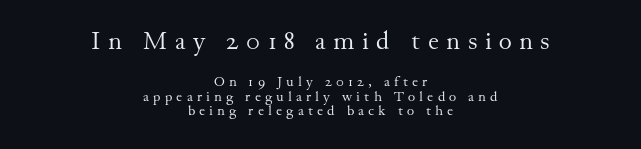
{"italic": "no", "bold": "no", "underline": "no", "align": "center", "line_spacing": "tight", "line_spacing_ratio": 1.04, "letter_spacing": "wide", "letter_spacing_em": 0.3, "larger_block": "first", "size_ratio": 1.79, "glyph_px": 25}
